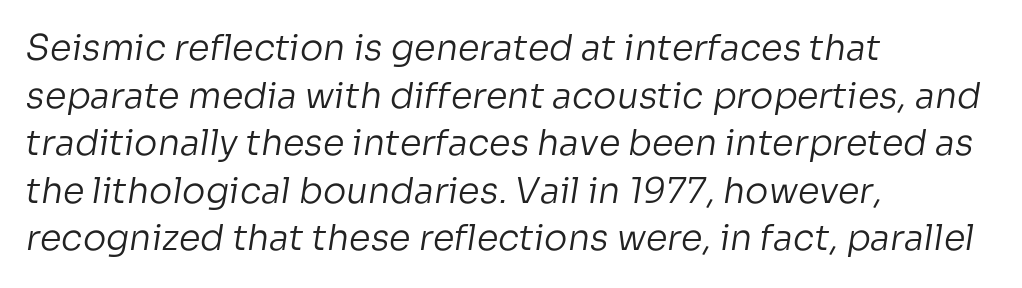
{"serif": "no", "bold": "no", "weight": "regular", "width": "normal", "stroke_contrast": "low", "x_height": "medium", "monospaced": "no", "underline": "no", "align": "left", "line_spacing": "normal", "line_spacing_ratio": 1.36, "letter_spacing": "normal", "letter_spacing_em": 0.0, "glyph_px": 35}
